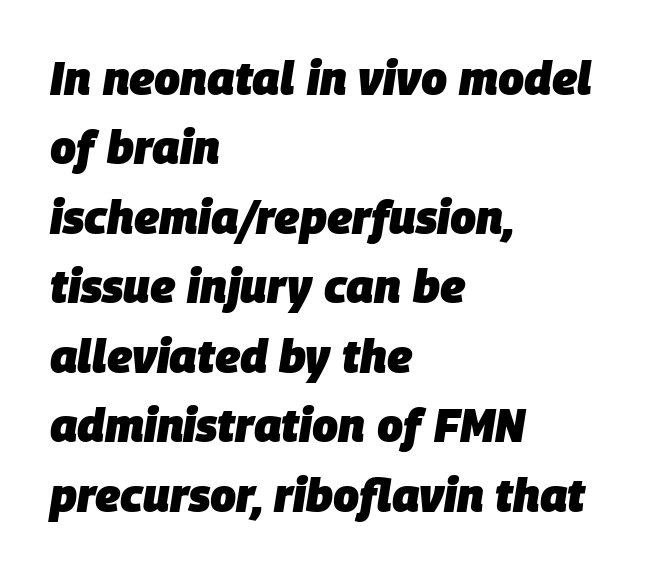
{"italic": "yes", "lean": "right", "slant_degrees": 9, "bold": "yes", "weight": "heavy", "width": "normal", "stroke_contrast": "low", "x_height": "large", "monospaced": "no", "underline": "no", "align": "left", "line_spacing": "normal", "line_spacing_ratio": 1.51, "letter_spacing": "normal", "letter_spacing_em": 0.0, "glyph_px": 46}
